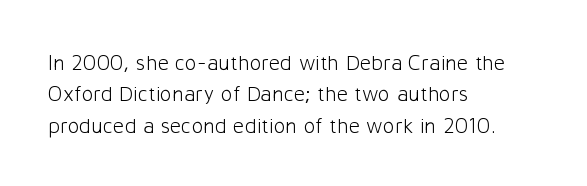
{"italic": "no", "bold": "no", "underline": "no", "align": "left", "line_spacing": "normal", "line_spacing_ratio": 1.43, "letter_spacing": "normal", "letter_spacing_em": 0.0, "glyph_px": 22}
